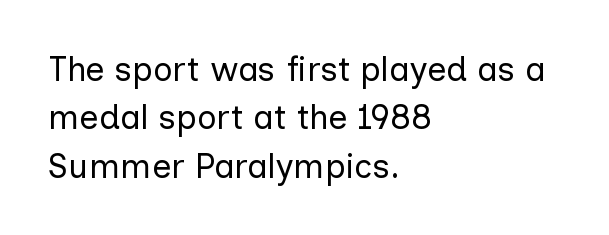
{"serif": "no", "italic": "no", "bold": "no", "weight": "regular", "width": "normal", "stroke_contrast": "low", "x_height": "medium", "monospaced": "no", "underline": "no", "align": "left", "line_spacing": "normal", "line_spacing_ratio": 1.42, "letter_spacing": "normal", "letter_spacing_em": 0.0, "glyph_px": 34}
